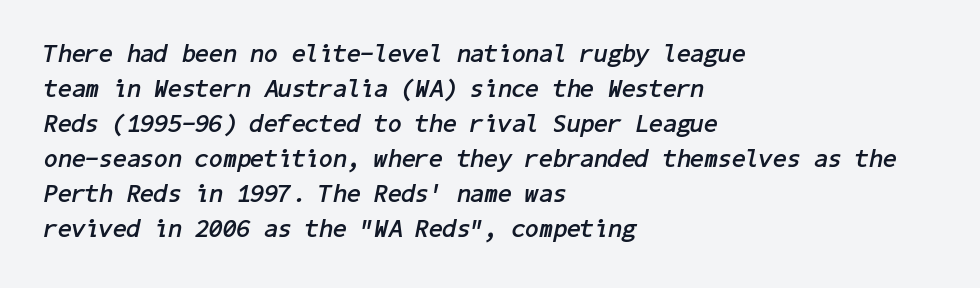
Q: Is the text bold? A: Yes.
Q: Is the text italic (slanted)? A: Yes, it leans right by about 11 degrees.
Q: Is the text underlined? A: No.
Q: How is the paragraph aligned? A: Left-aligned.
Q: Is the spacing between letters normal or unusually wide? A: Normal.
Q: Is the spacing between lines tight, normal or loose? A: Normal.
